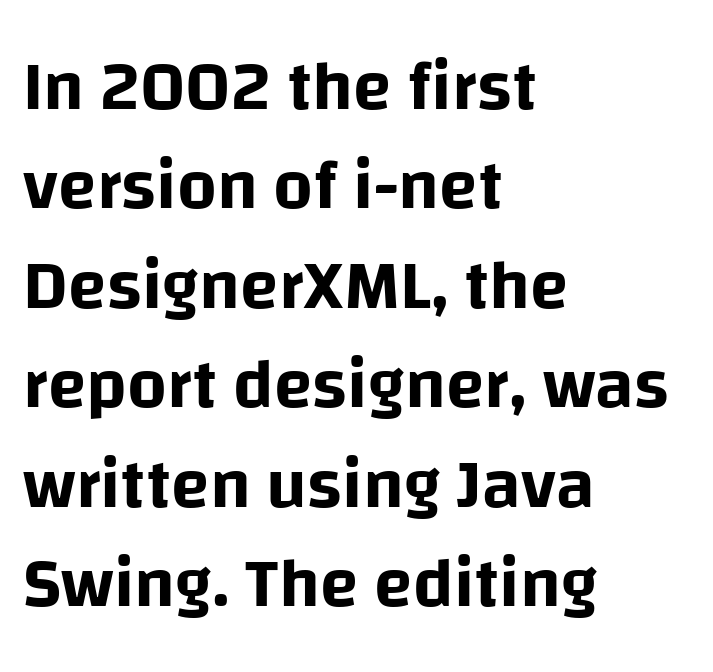
Q: Is the text italic (slanted)? A: No, it is upright.
Q: Is the typeface a serif or a sans-serif typeface? A: Sans-serif.
Q: Is the text underlined? A: No.
Q: How is the paragraph aligned? A: Left-aligned.
Q: Is the spacing between letters normal or unusually wide? A: Normal.
Q: Is the spacing between lines tight, normal or loose? A: Normal.
Q: Width (condensed, normal, or wide)? A: Normal.
Q: Stroke contrast? A: Low.
Q: x-height? A: Large.
Q: Monospaced? A: No.
